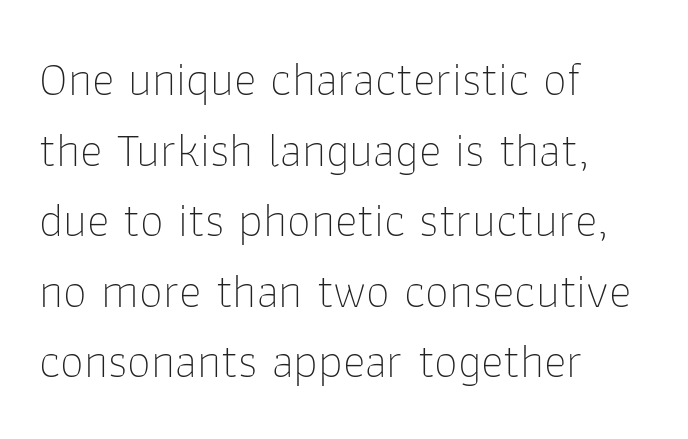
Q: Is the text bold? A: No.
Q: Is the text italic (slanted)? A: No, it is upright.
Q: Is the typeface a serif or a sans-serif typeface? A: Sans-serif.
Q: Is the text underlined? A: No.
Q: How is the paragraph aligned? A: Left-aligned.
Q: Is the spacing between letters normal or unusually wide? A: Normal.
Q: Is the spacing between lines tight, normal or loose? A: Normal.
Q: Width (condensed, normal, or wide)? A: Normal.
Q: Stroke contrast? A: Low.
Q: x-height? A: Medium.
Q: Monospaced? A: No.
